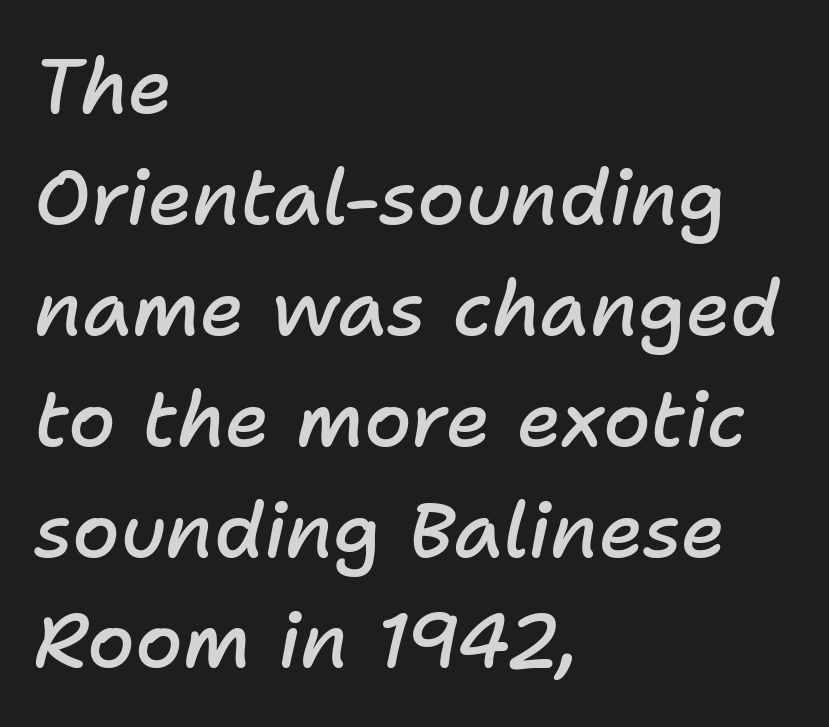
The image shows 77 px semibold type, italic (leaning right); set left-aligned, normal line spacing (1.44x), normal letter spacing, not underlined; low stroke contrast and a medium x-height.
